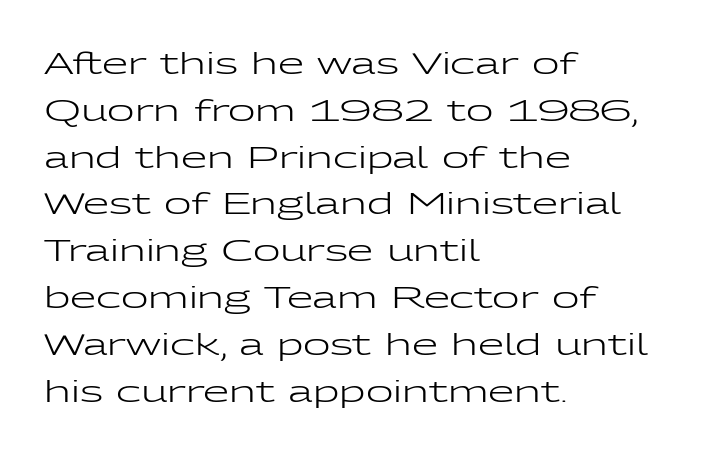
{"serif": "no", "italic": "no", "bold": "no", "weight": "regular", "width": "wide", "stroke_contrast": "low", "x_height": "medium", "monospaced": "no", "underline": "no", "align": "left", "line_spacing": "normal", "line_spacing_ratio": 1.56, "letter_spacing": "normal", "letter_spacing_em": 0.0, "glyph_px": 30}
